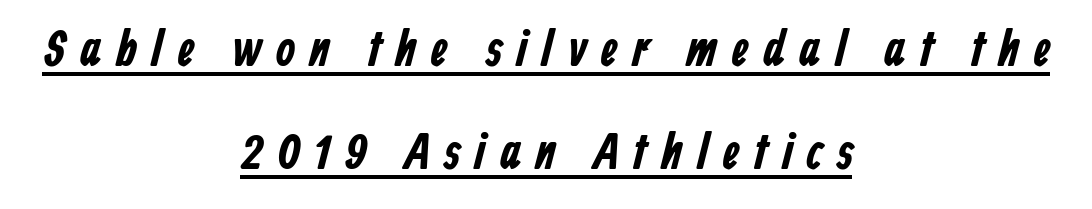
These lines are rendered in a variable-pitch font. Serifs: no, the terminals of the letterforms are clean. A baseline rule has been typeset under these characters. Horizontal bands of white between lines are thick stripes. The rendering inserts visible extra space after every character. Visually the block forms a symmetrical silhouette, jagged on both flanks.
